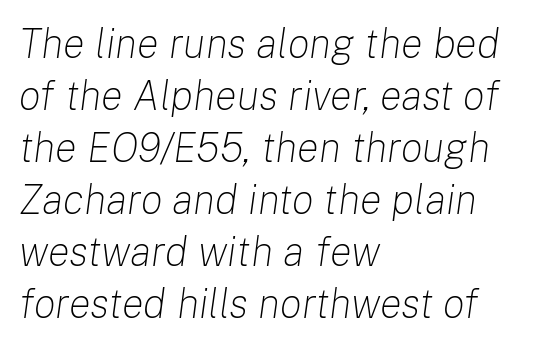
The font sits on the lighter half of the weight spectrum, regular included. A typesetter would call this proportional, since set widths differ per character. Yep, that's italic — everything's leaning. The rendering keeps characters at their native spacing. Baseline-to-baseline distance is the conventional proportion of letter height.
